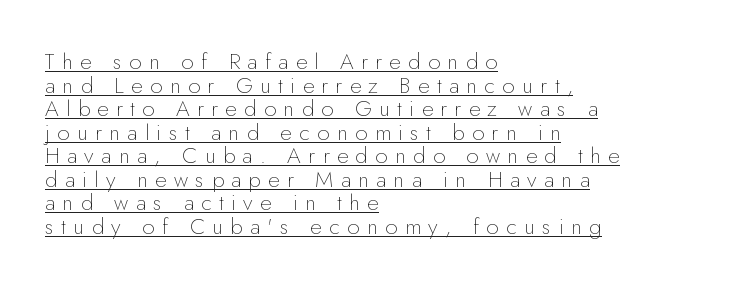
{"italic": "no", "bold": "no", "underline": "yes", "align": "left", "line_spacing": "tight", "line_spacing_ratio": 1.07, "letter_spacing": "wide", "letter_spacing_em": 0.34, "glyph_px": 22}
